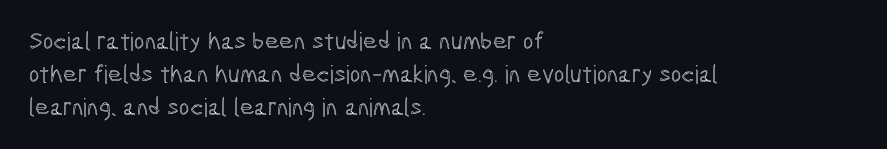
Q: Is the text italic (slanted)? A: No, it is upright.
Q: Is the text underlined? A: No.
Q: How is the paragraph aligned? A: Left-aligned.
Q: Is the spacing between letters normal or unusually wide? A: Normal.
Q: Is the spacing between lines tight, normal or loose? A: Normal.
